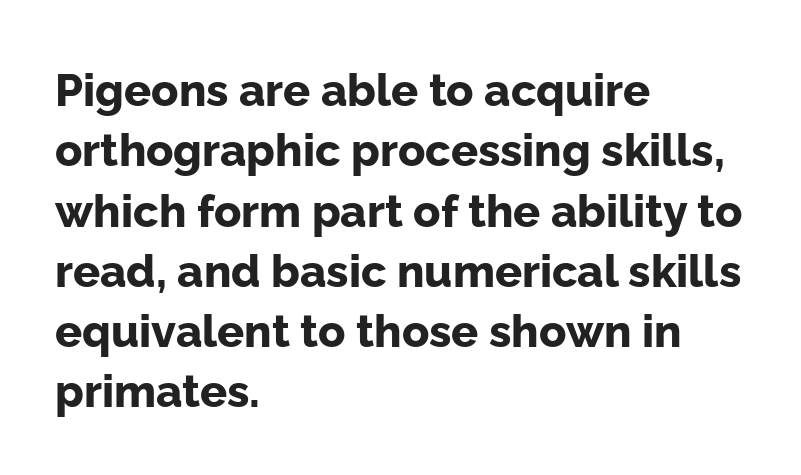
Q: Is the text bold? A: Yes.
Q: Is the text italic (slanted)? A: No, it is upright.
Q: Is the typeface a serif or a sans-serif typeface? A: Sans-serif.
Q: Is the text underlined? A: No.
Q: How is the paragraph aligned? A: Left-aligned.
Q: Is the spacing between letters normal or unusually wide? A: Normal.
Q: Is the spacing between lines tight, normal or loose? A: Normal.
Q: Width (condensed, normal, or wide)? A: Normal.
Q: Stroke contrast? A: Low.
Q: x-height? A: Medium.
Q: Monospaced? A: No.
